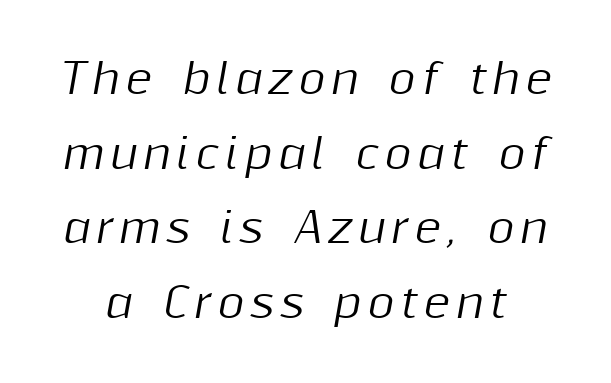
Underlining? Definitely not there. Italic? Definitely — the glyphs are oblique. Varying glyph widths throughout — classic text-font behaviour.
